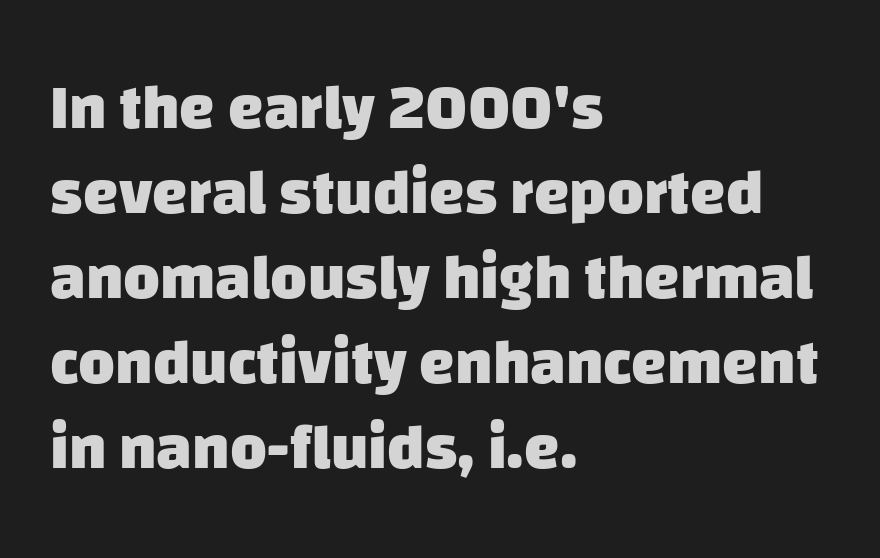
Q: Is the text bold? A: Yes.
Q: Is the typeface a serif or a sans-serif typeface? A: Sans-serif.
Q: Is the text underlined? A: No.
Q: How is the paragraph aligned? A: Left-aligned.
Q: Is the spacing between letters normal or unusually wide? A: Normal.
Q: Is the spacing between lines tight, normal or loose? A: Normal.
Q: Width (condensed, normal, or wide)? A: Normal.
Q: Stroke contrast? A: Low.
Q: x-height? A: Large.
Q: Monospaced? A: No.
